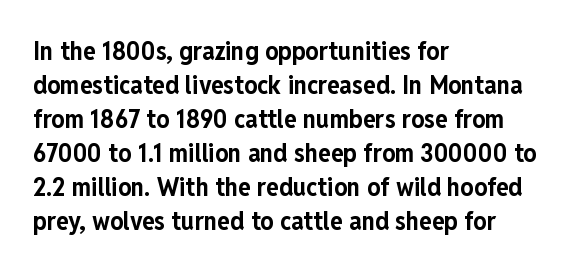
The image shows 26 px bold type, upright; set left-aligned, normal line spacing (1.31x), normal letter spacing, not underlined.
